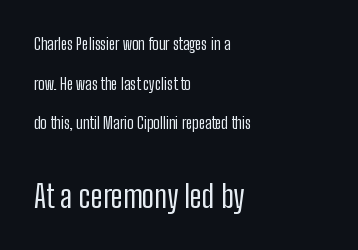
The face looks like a standard text weight, possibly lighter. Quick note: underline off. The horizontal fit of the characters is conventional and even. The type family on display is of the sans-serif kind. Caption: upper text group reduced, lower text group enlarged.
